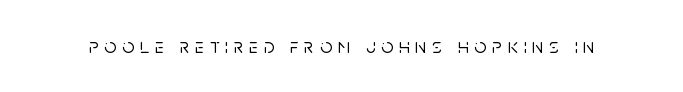
{"italic": "no", "underline": "no", "letter_spacing": "wide", "letter_spacing_em": 0.28, "glyph_px": 21}
